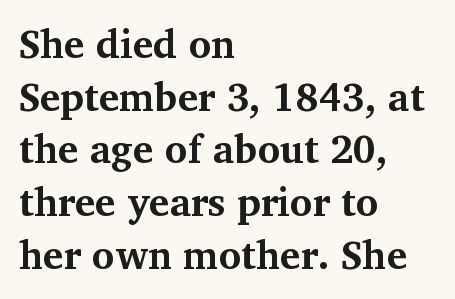
Q: Is the text bold? A: Yes.
Q: Is the text italic (slanted)? A: No, it is upright.
Q: Is the typeface a serif or a sans-serif typeface? A: Serif.
Q: Is the text underlined? A: No.
Q: How is the paragraph aligned? A: Left-aligned.
Q: Is the spacing between letters normal or unusually wide? A: Normal.
Q: Is the spacing between lines tight, normal or loose? A: Normal.
Q: Width (condensed, normal, or wide)? A: Normal.
Q: Stroke contrast? A: Medium.
Q: x-height? A: Medium.
Q: Monospaced? A: No.
